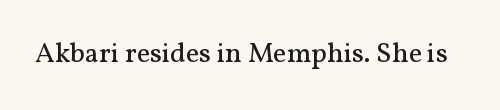
The image shows 28 px regular-weight serif type, upright; set normal letter spacing, not underlined; medium stroke contrast and a medium x-height.
